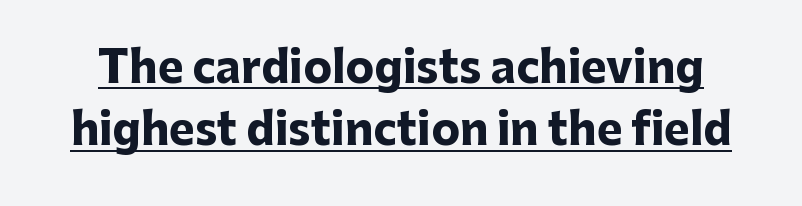
{"serif": "no", "italic": "no", "bold": "yes", "weight": "heavy", "width": "normal", "stroke_contrast": "low", "x_height": "medium", "monospaced": "no", "underline": "yes", "line_spacing": "normal", "line_spacing_ratio": 1.45, "letter_spacing": "normal", "letter_spacing_em": 0.0, "glyph_px": 43}
